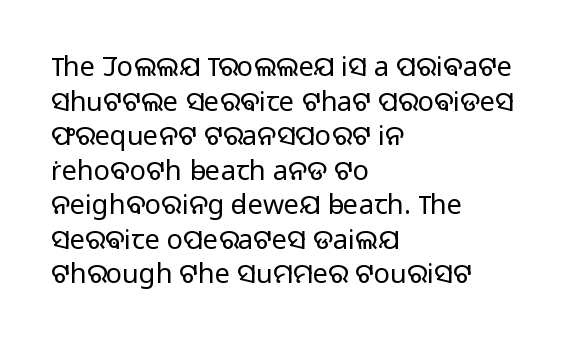
Q: Is the text bold? A: No.
Q: Is the text italic (slanted)? A: No, it is upright.
Q: Is the text underlined? A: No.
Q: How is the paragraph aligned? A: Left-aligned.
Q: Is the spacing between letters normal or unusually wide? A: Normal.
Q: Is the spacing between lines tight, normal or loose? A: Normal.
